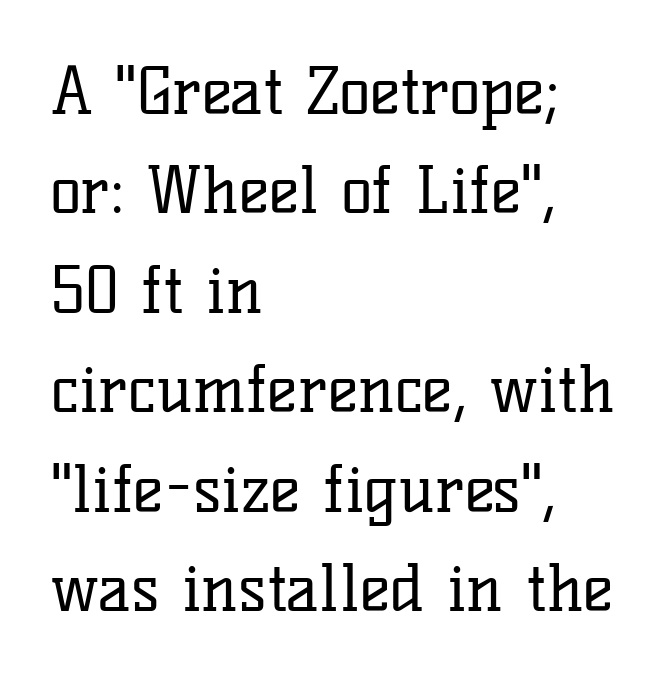
{"serif": "yes", "italic": "no", "bold": "no", "weight": "regular", "width": "normal", "stroke_contrast": "low", "x_height": "medium", "monospaced": "no", "underline": "no", "align": "left", "line_spacing": "normal", "line_spacing_ratio": 1.53, "letter_spacing": "normal", "letter_spacing_em": 0.0, "glyph_px": 65}
